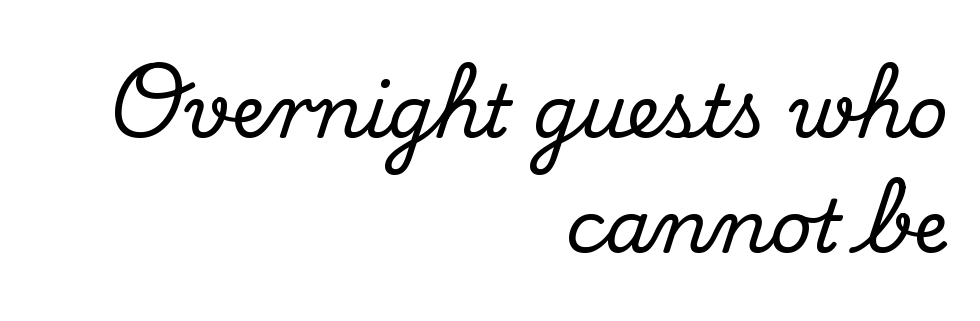
{"serif": "yes", "width": "normal", "stroke_contrast": "medium", "x_height": "small", "monospaced": "no", "underline": "no", "align": "right", "line_spacing": "normal", "line_spacing_ratio": 1.57, "letter_spacing": "normal", "letter_spacing_em": 0.0, "glyph_px": 73}
